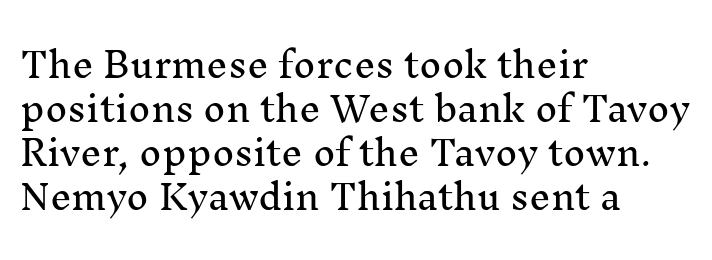
Short note: letters normally spaced. Only glyphs here, with clear space below each row. These lines were composed using upright roman letters. A normal amount of white space separates one row of letters from the next. This rendering employs a face with finishing strokes, i.e., a serif. Here the designer chose a conventional face with non-uniform glyph widths.
